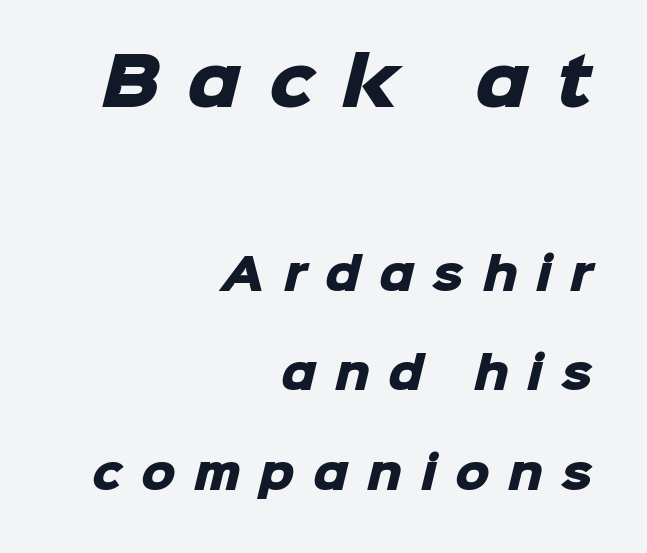
{"serif": "no", "bold": "yes", "weight": "heavy", "width": "normal", "stroke_contrast": "low", "x_height": "medium", "monospaced": "no", "underline": "no", "align": "right", "line_spacing": "loose", "line_spacing_ratio": 2.31, "letter_spacing": "wide", "letter_spacing_em": 0.43, "larger_block": "first", "size_ratio": 1.51, "glyph_px": 65}
